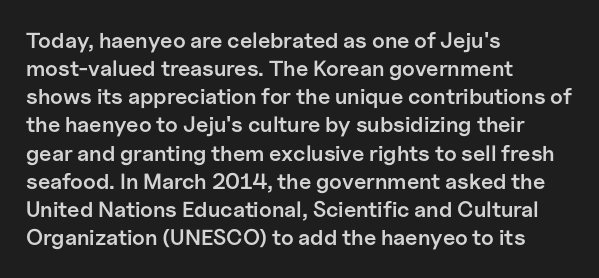
The image shows 22 px text type, upright; set left-aligned, normal line spacing (1.28x), normal letter spacing, not underlined.
